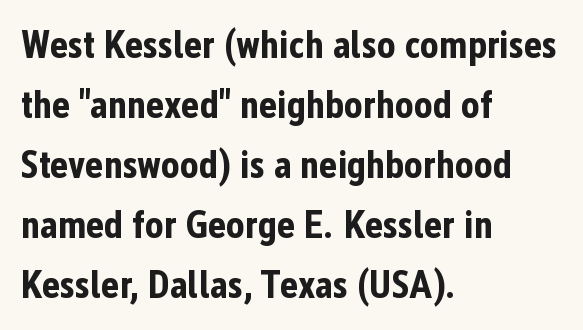
This is the regular roman posture of the typeface. What's the leading like? Ordinary, nothing unusual. Varying glyph widths throughout — classic text-font behaviour. Short and long lines alike share a common starting point at left. Lines of text with bare space underneath.
